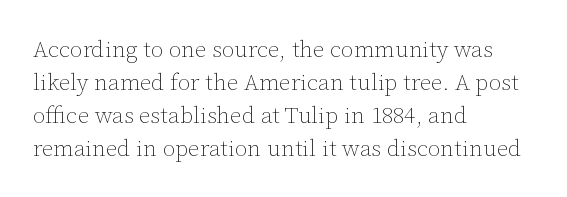
The image shows 23 px text type, upright; set left-aligned, normal line spacing (1.43x), normal letter spacing, not underlined.
